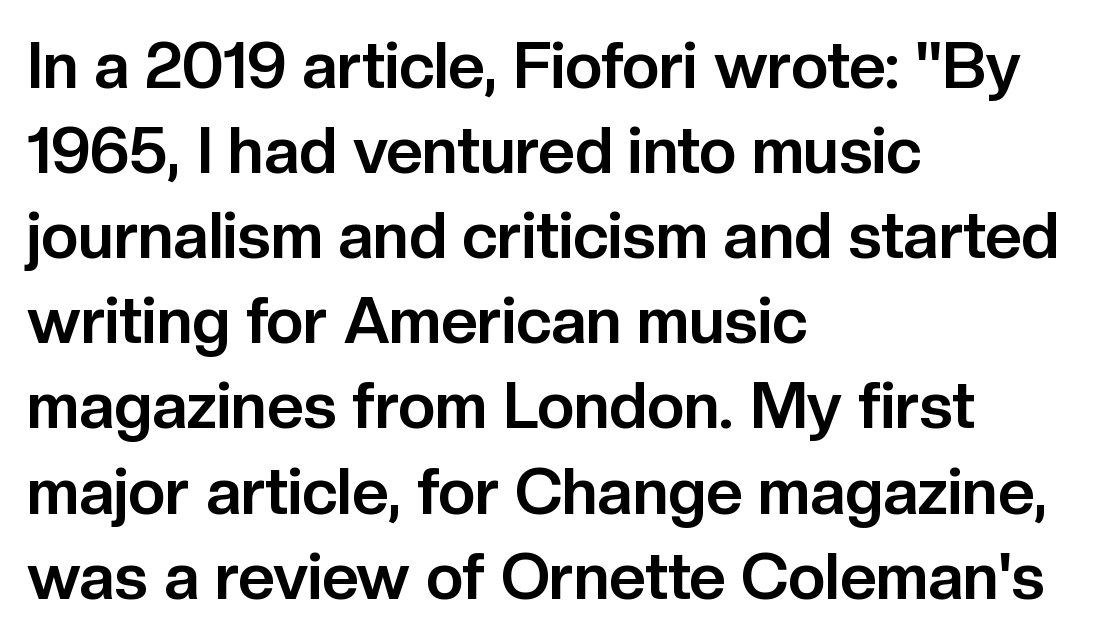
{"serif": "no", "italic": "no", "bold": "yes", "weight": "bold", "width": "normal", "stroke_contrast": "low", "x_height": "medium", "monospaced": "no", "underline": "no", "align": "left", "line_spacing": "normal", "line_spacing_ratio": 1.33, "letter_spacing": "normal", "letter_spacing_em": 0.0, "glyph_px": 64}
